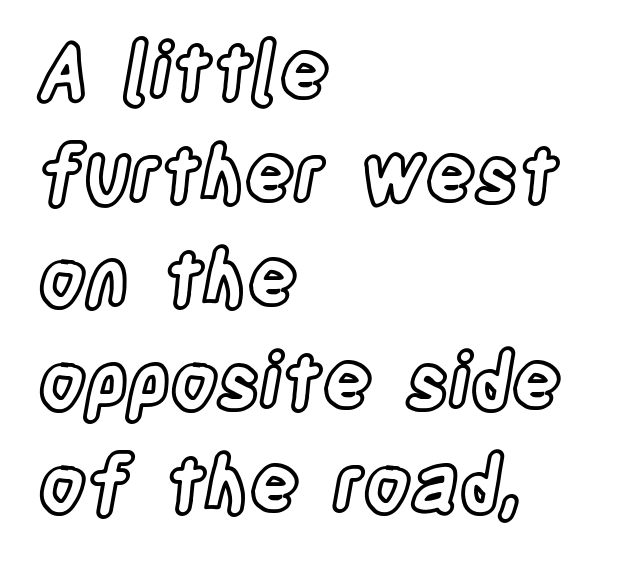
Check the space under the baseline: it is left empty. Looks like regular typesetting: each glyph gets only the width it needs. Every row of glyphs begins at an identical x-position on the left.
